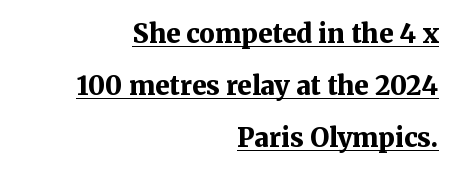
The image shows 26 px bold type, upright; set right-aligned, loose line spacing (2.0x), normal letter spacing, underlined.
